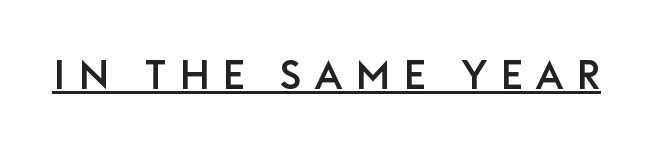
Q: Is the text italic (slanted)? A: No, it is upright.
Q: Is the typeface a serif or a sans-serif typeface? A: Sans-serif.
Q: Is the text underlined? A: Yes.
Q: Is the spacing between letters normal or unusually wide? A: Unusually wide.
Q: Width (condensed, normal, or wide)? A: Normal.
Q: Stroke contrast? A: Low.
Q: x-height? A: Large.
Q: Monospaced? A: No.
